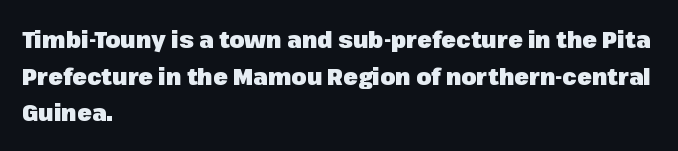
Q: Is the text bold? A: Yes.
Q: Is the text italic (slanted)? A: No, it is upright.
Q: Is the text underlined? A: No.
Q: How is the paragraph aligned? A: Left-aligned.
Q: Is the spacing between letters normal or unusually wide? A: Normal.
Q: Is the spacing between lines tight, normal or loose? A: Normal.
